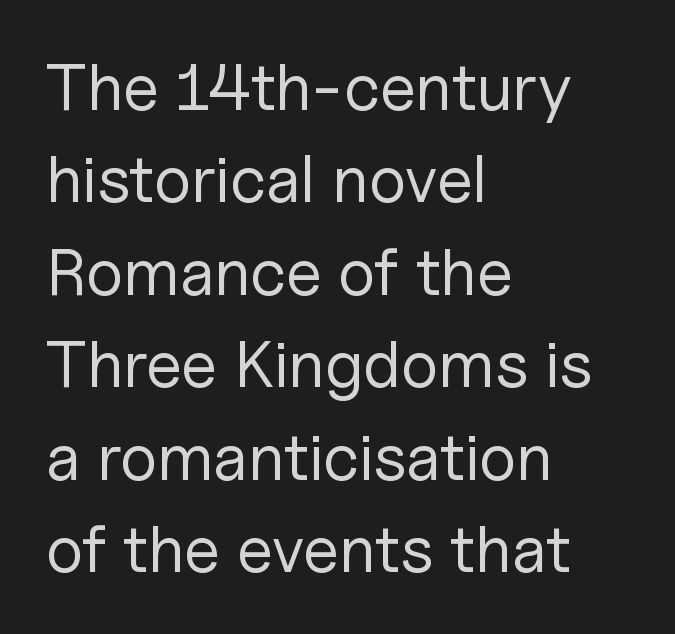
The image shows 66 px regular-weight sans-serif type, upright; set left-aligned, normal line spacing (1.4x), normal letter spacing, not underlined; low stroke contrast and a medium x-height.
